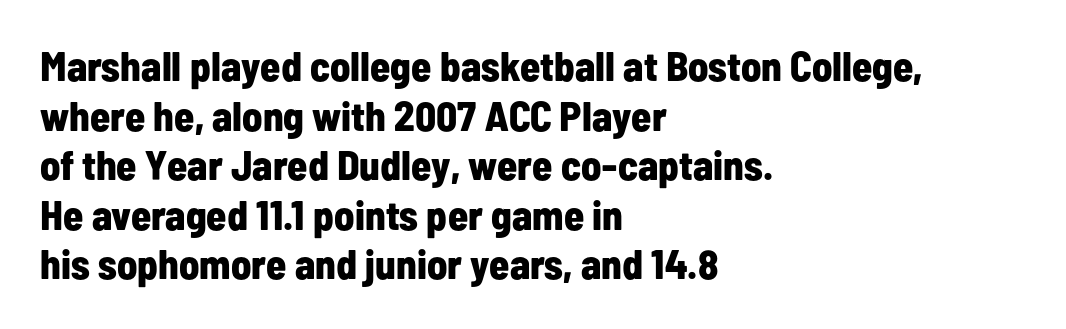
{"serif": "no", "italic": "no", "bold": "yes", "weight": "bold", "width": "condensed", "stroke_contrast": "low", "x_height": "medium", "monospaced": "no", "underline": "no", "align": "left", "line_spacing_ratio": 1.21, "letter_spacing": "normal", "letter_spacing_em": 0.0, "glyph_px": 41}
